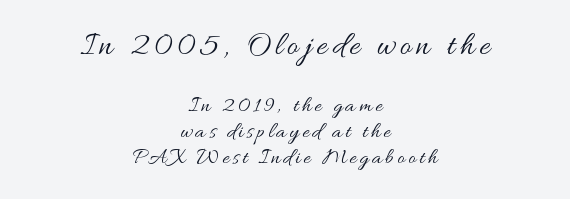
Q: Is the text bold? A: No.
Q: Is the text italic (slanted)? A: Yes.
Q: Is the text underlined? A: No.
Q: How is the paragraph aligned? A: Centered.
Q: Which block of text is set in a larger size, the first (top) or the second (bottom)? A: The first (top) one.
Q: Width (condensed, normal, or wide)? A: Wide.
Q: Stroke contrast? A: Medium.
Q: x-height? A: Small.
Q: Monospaced? A: No.
